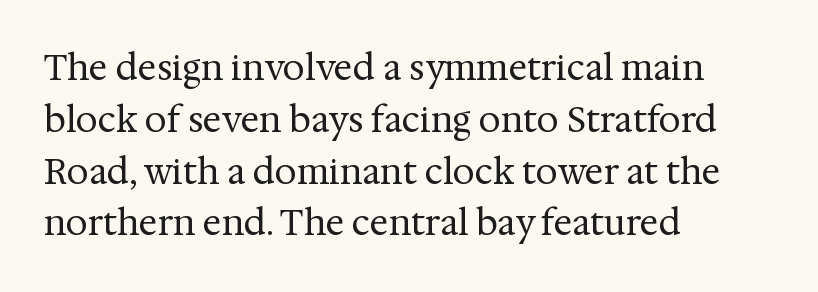
{"serif": "yes", "italic": "no", "bold": "no", "weight": "regular", "width": "normal", "stroke_contrast": "medium", "x_height": "medium", "monospaced": "no", "underline": "no", "align": "left", "line_spacing": "normal", "line_spacing_ratio": 1.48, "letter_spacing": "normal", "letter_spacing_em": 0.0, "glyph_px": 35}
